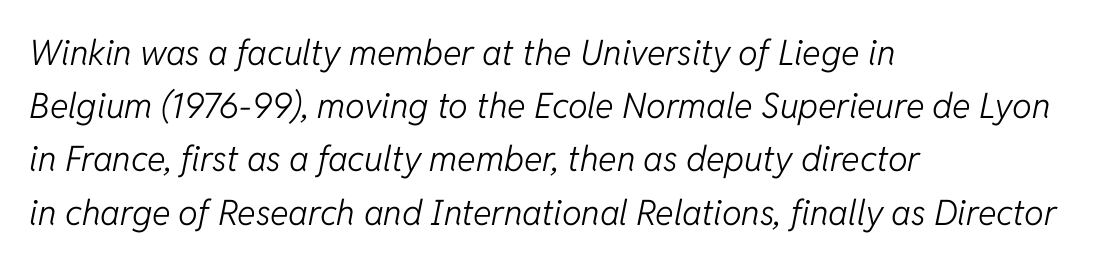
{"italic": "yes", "lean": "right", "slant_degrees": 11, "bold": "no", "weight": "light", "width": "normal", "stroke_contrast": "low", "x_height": "medium", "monospaced": "no", "underline": "no", "align": "left", "line_spacing": "normal", "line_spacing_ratio": 1.52, "letter_spacing": "normal", "letter_spacing_em": 0.0, "glyph_px": 35}
